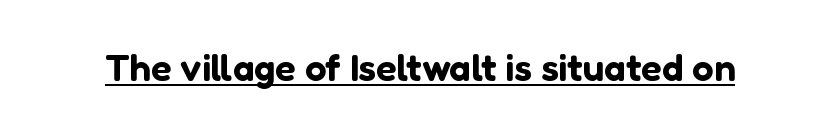
{"serif": "no", "italic": "no", "width": "normal", "stroke_contrast": "low", "x_height": "medium", "monospaced": "no", "underline": "yes", "letter_spacing": "normal", "letter_spacing_em": 0.0, "glyph_px": 38}
